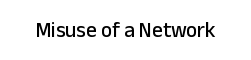
{"italic": "no", "underline": "no", "letter_spacing": "normal", "letter_spacing_em": 0.0, "glyph_px": 21}
